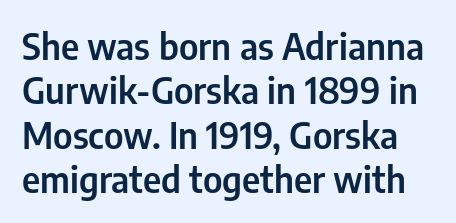
Check under the words: just untouched page. The passage shown is typed in a proportional face where columns would drift. This sample uses plain, unmodified letter spacing. The typeface chosen for these lines omits serifs.
